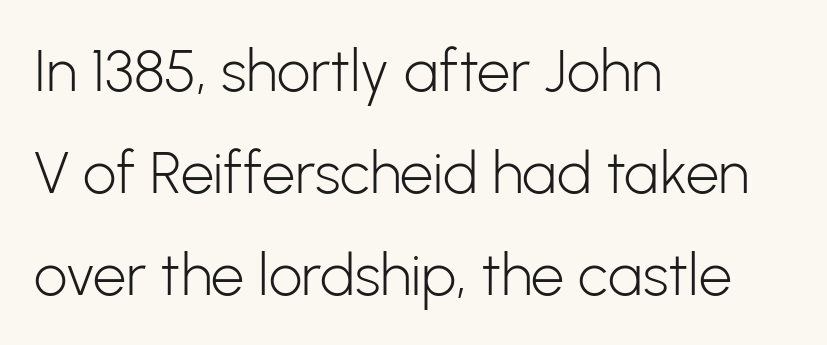
The image shows 59 px light sans-serif type, upright; set left-aligned, line spacing 1.73x, normal letter spacing, not underlined; low stroke contrast and a medium x-height.
